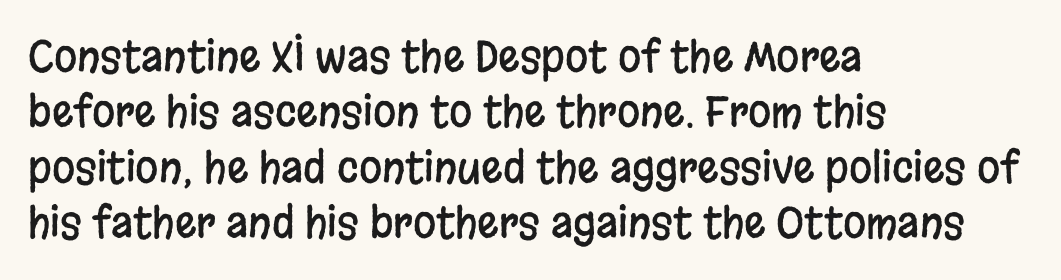
You could not count columns in this text — the font is proportionally spaced. The lines are quadded left. Nope, no serifs anywhere on these letters. Interline gaps are of average width in this sample.
